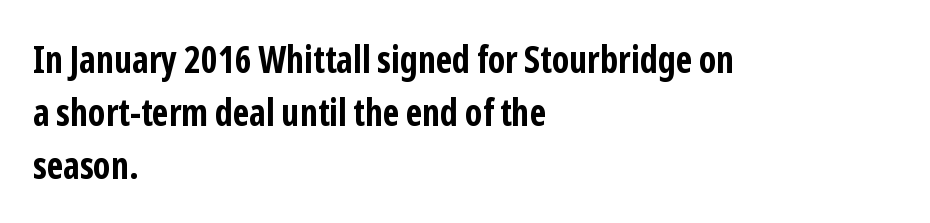
The image shows 37 px bold, condensed sans-serif type, upright; set left-aligned, normal line spacing (1.43x), normal letter spacing, not underlined; low stroke contrast and a medium x-height.
